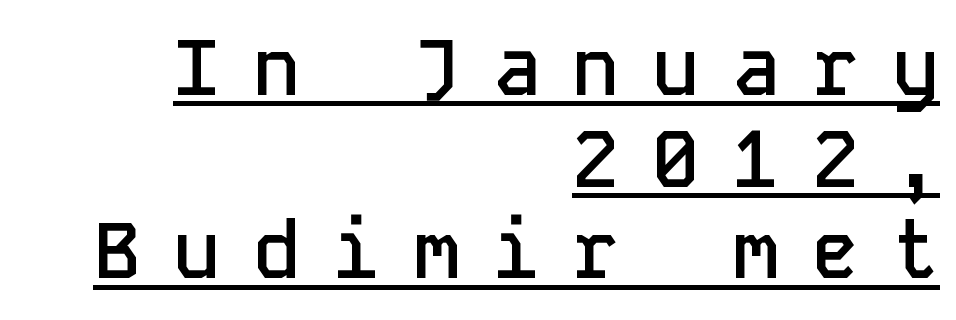
The typesetter has applied underlining to the passage shown. The letters march in equal steps, a hallmark of fixed-pitch type. Posture: upright roman. Summary of weight: moderately heavy, a semibold. The characters display no serif detailing; their extremities are plain. The typesetter chose a ragged-left arrangement here.
